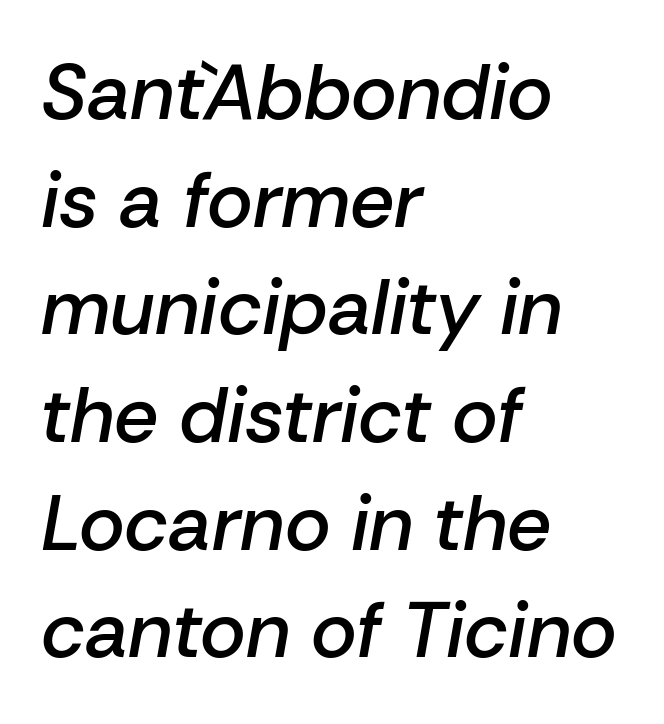
Q: Is the text bold? A: Semi-bold.
Q: Is the text italic (slanted)? A: Yes, it leans right by about 10 degrees.
Q: Is the text underlined? A: No.
Q: How is the paragraph aligned? A: Left-aligned.
Q: Is the spacing between letters normal or unusually wide? A: Normal.
Q: Is the spacing between lines tight, normal or loose? A: Normal.
Q: Width (condensed, normal, or wide)? A: Normal.
Q: Stroke contrast? A: Low.
Q: x-height? A: Medium.
Q: Monospaced? A: No.
